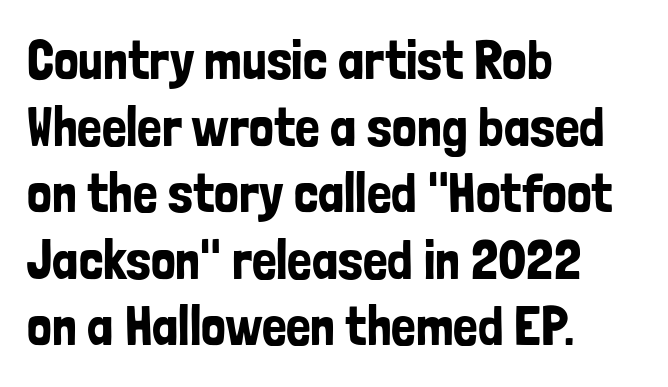
{"serif": "no", "italic": "no", "width": "condensed", "stroke_contrast": "low", "x_height": "medium", "monospaced": "no", "underline": "no", "align": "left", "line_spacing_ratio": 1.21, "letter_spacing": "normal", "letter_spacing_em": 0.0, "glyph_px": 55}
